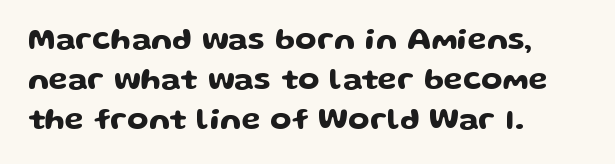
Q: Is the text italic (slanted)? A: No, it is upright.
Q: Is the typeface a serif or a sans-serif typeface? A: Sans-serif.
Q: Is the text underlined? A: No.
Q: How is the paragraph aligned? A: Left-aligned.
Q: Is the spacing between letters normal or unusually wide? A: Normal.
Q: Is the spacing between lines tight, normal or loose? A: Normal.
Q: Width (condensed, normal, or wide)? A: Wide.
Q: Stroke contrast? A: Low.
Q: x-height? A: Medium.
Q: Monospaced? A: No.
